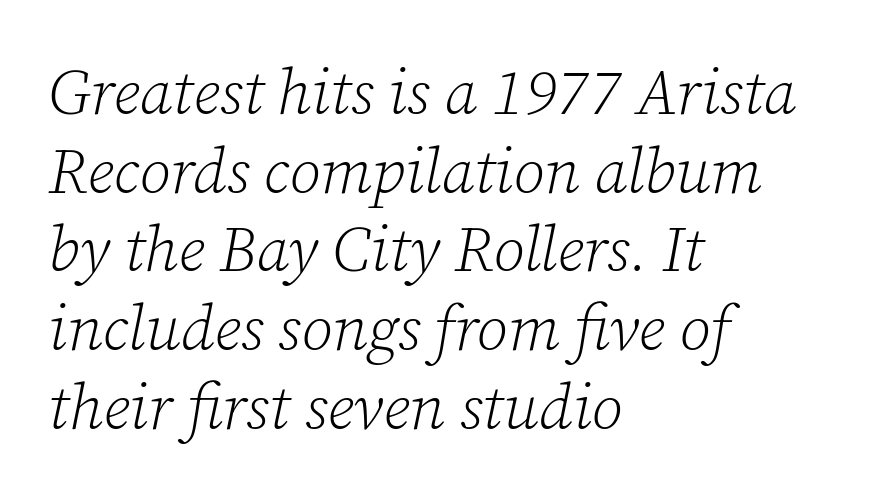
Q: Is the text bold? A: No.
Q: Is the text italic (slanted)? A: Yes, it leans right by about 12 degrees.
Q: Is the typeface a serif or a sans-serif typeface? A: Serif.
Q: Is the text underlined? A: No.
Q: How is the paragraph aligned? A: Left-aligned.
Q: Is the spacing between letters normal or unusually wide? A: Normal.
Q: Is the spacing between lines tight, normal or loose? A: Normal.
Q: Width (condensed, normal, or wide)? A: Normal.
Q: Stroke contrast? A: Low.
Q: x-height? A: Medium.
Q: Monospaced? A: No.
